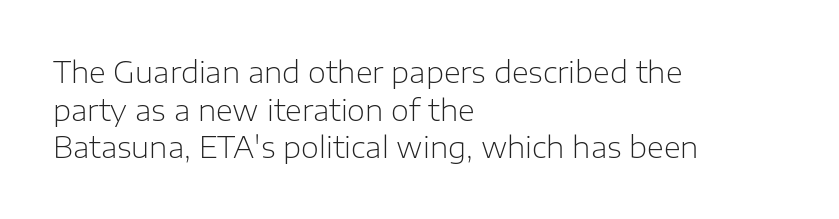
The image shows 29 px light sans-serif type, upright; set left-aligned, normal line spacing (1.3x), normal letter spacing, not underlined; low stroke contrast and a medium x-height.
